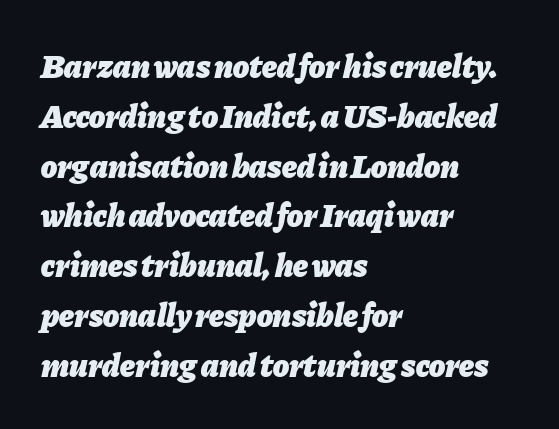
The image shows 33 px heavy type, italic (leaning right); set left-aligned, normal line spacing (1.51x), normal letter spacing, not underlined; low stroke contrast and a medium x-height.
